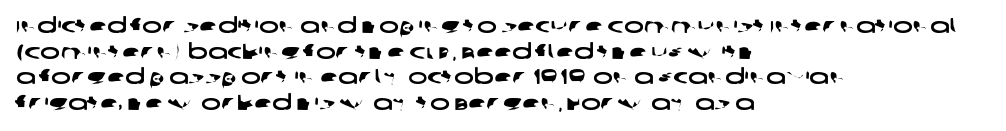
Horizontal alignment here is leftward, the default for most running prose. Words appear dense and cohesive because spacing is normal. Lines of text with bare space underneath.
